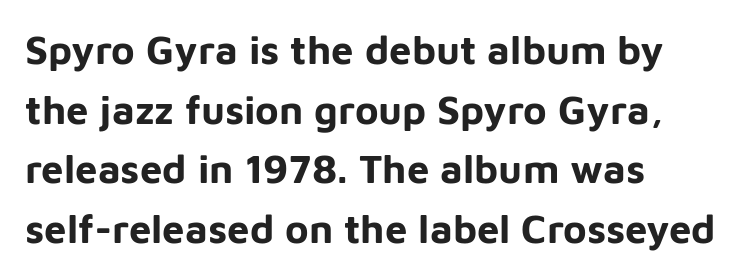
{"serif": "no", "italic": "no", "bold": "yes", "weight": "bold", "width": "normal", "stroke_contrast": "low", "x_height": "medium", "monospaced": "no", "underline": "no", "align": "left", "line_spacing": "normal", "line_spacing_ratio": 1.49, "letter_spacing": "normal", "letter_spacing_em": 0.0, "glyph_px": 40}
